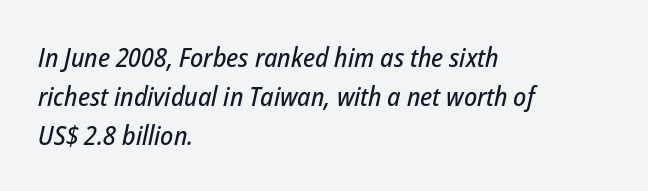
What's the leading like? Ordinary, nothing unusual. Short and long lines alike share a common starting point at left. If you drew a line through each stem, it would be angled. Look at the tracking — it's just the regular setting, nothing added.
